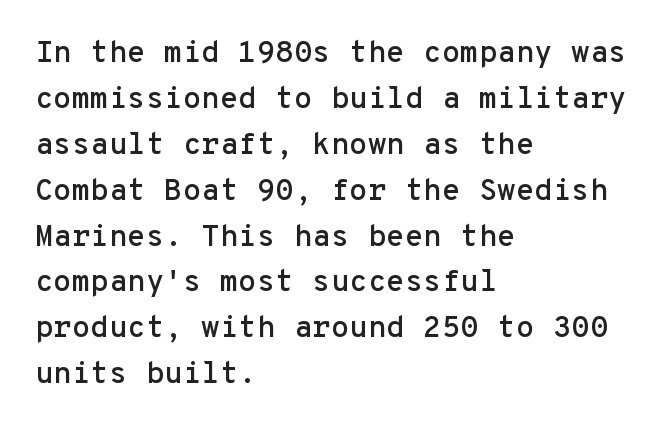
{"serif": "no", "italic": "no", "width": "normal", "stroke_contrast": "low", "x_height": "medium", "monospaced": "yes", "underline": "no", "align": "left", "line_spacing": "normal", "line_spacing_ratio": 1.53, "letter_spacing": "normal", "letter_spacing_em": 0.0, "glyph_px": 30}
